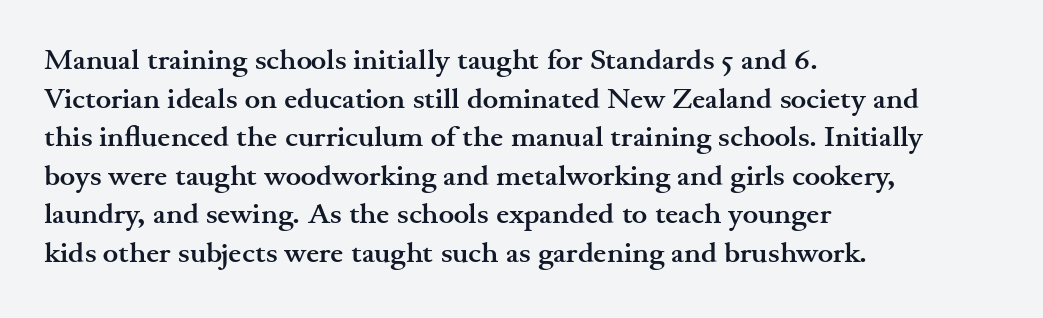
{"serif": "yes", "italic": "no", "bold": "yes", "weight": "semibold", "width": "wide", "stroke_contrast": "medium", "x_height": "small", "monospaced": "no", "underline": "no", "align": "left", "line_spacing": "normal", "line_spacing_ratio": 1.33, "letter_spacing": "normal", "letter_spacing_em": 0.0, "glyph_px": 29}
